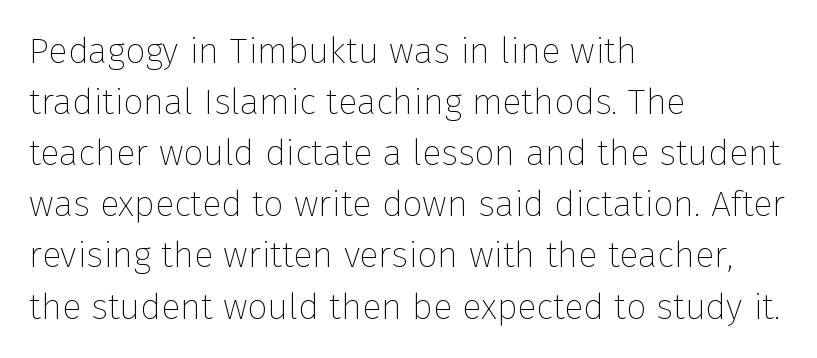
Examine the stroke ends and you'll find no serifs. These lines are set flush left with a ragged right edge. Leading matches the norm, producing a regular column. These lines are rendered in a variable-pitch font. The typeface has the unassuming heft of standard copy or less. The line texture is even and compact thanks to regular tracking.
